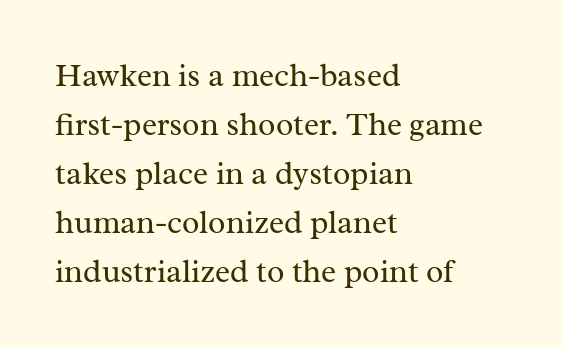
Q: Is the text bold? A: No.
Q: Is the text italic (slanted)? A: No, it is upright.
Q: Is the typeface a serif or a sans-serif typeface? A: Serif.
Q: Is the text underlined? A: No.
Q: How is the paragraph aligned? A: Left-aligned.
Q: Is the spacing between letters normal or unusually wide? A: Normal.
Q: Is the spacing between lines tight, normal or loose? A: Normal.
Q: Width (condensed, normal, or wide)? A: Normal.
Q: Stroke contrast? A: Medium.
Q: x-height? A: Medium.
Q: Monospaced? A: No.
